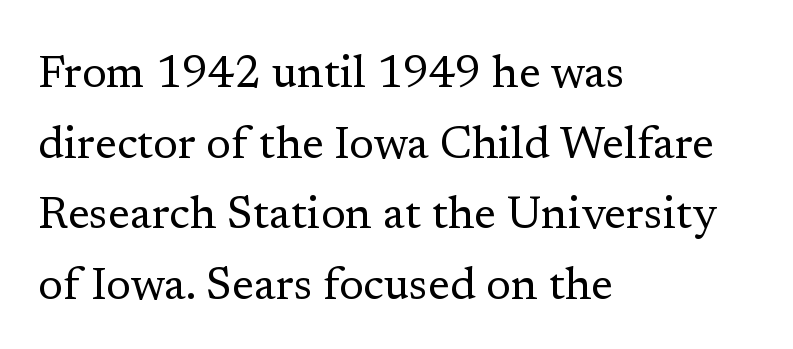
{"serif": "yes", "italic": "no", "bold": "no", "weight": "regular", "width": "normal", "stroke_contrast": "low", "x_height": "medium", "monospaced": "no", "underline": "no", "align": "left", "line_spacing": "normal", "line_spacing_ratio": 1.57, "letter_spacing": "normal", "letter_spacing_em": 0.0, "glyph_px": 45}
